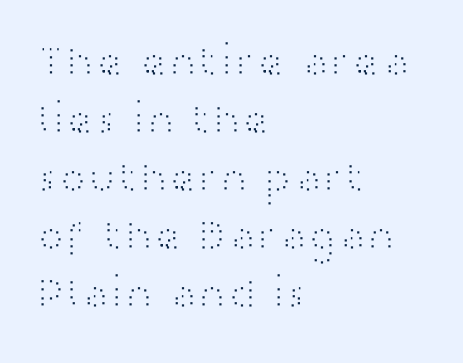
The image shows 44 px light, wide sans-serif type, upright; set left-aligned, normal line spacing (1.32x), normal letter spacing, not underlined; high stroke contrast and a medium x-height.
